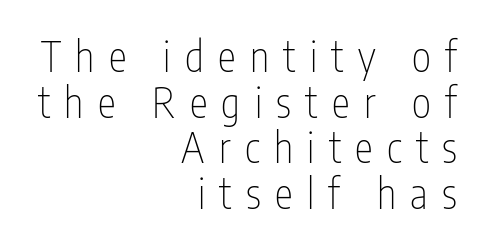
Q: Is the text bold? A: No.
Q: Is the text italic (slanted)? A: No, it is upright.
Q: Is the typeface a serif or a sans-serif typeface? A: Sans-serif.
Q: Is the text underlined? A: No.
Q: How is the paragraph aligned? A: Right-aligned.
Q: Is the spacing between letters normal or unusually wide? A: Unusually wide.
Q: Is the spacing between lines tight, normal or loose? A: Tight.
Q: Width (condensed, normal, or wide)? A: Condensed.
Q: Stroke contrast? A: Low.
Q: x-height? A: Medium.
Q: Monospaced? A: No.
